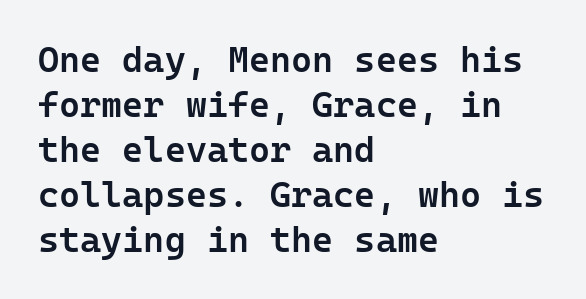
Do the letters lean? They stand straight. The glyphs are unaccompanied by any horizontal stroke below them. Reading down the column, the eye jumps a familiar distance to each next line. Left-aligned paragraph, ragged on the right.
